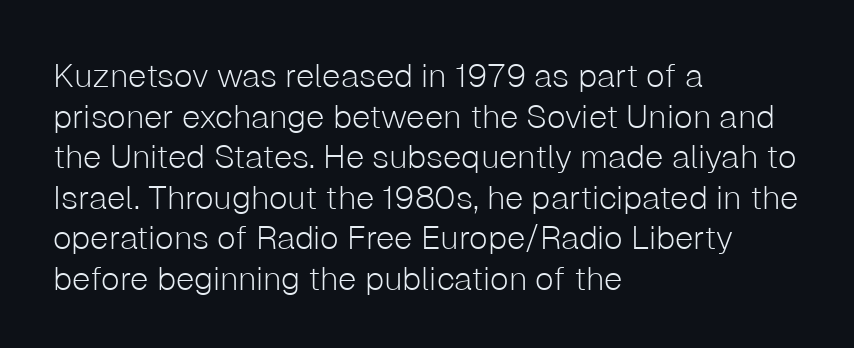
Q: Is the text bold? A: No.
Q: Is the text italic (slanted)? A: No, it is upright.
Q: Is the typeface a serif or a sans-serif typeface? A: Sans-serif.
Q: Is the text underlined? A: No.
Q: How is the paragraph aligned? A: Left-aligned.
Q: Is the spacing between letters normal or unusually wide? A: Normal.
Q: Width (condensed, normal, or wide)? A: Normal.
Q: Stroke contrast? A: Low.
Q: x-height? A: Medium.
Q: Monospaced? A: No.
